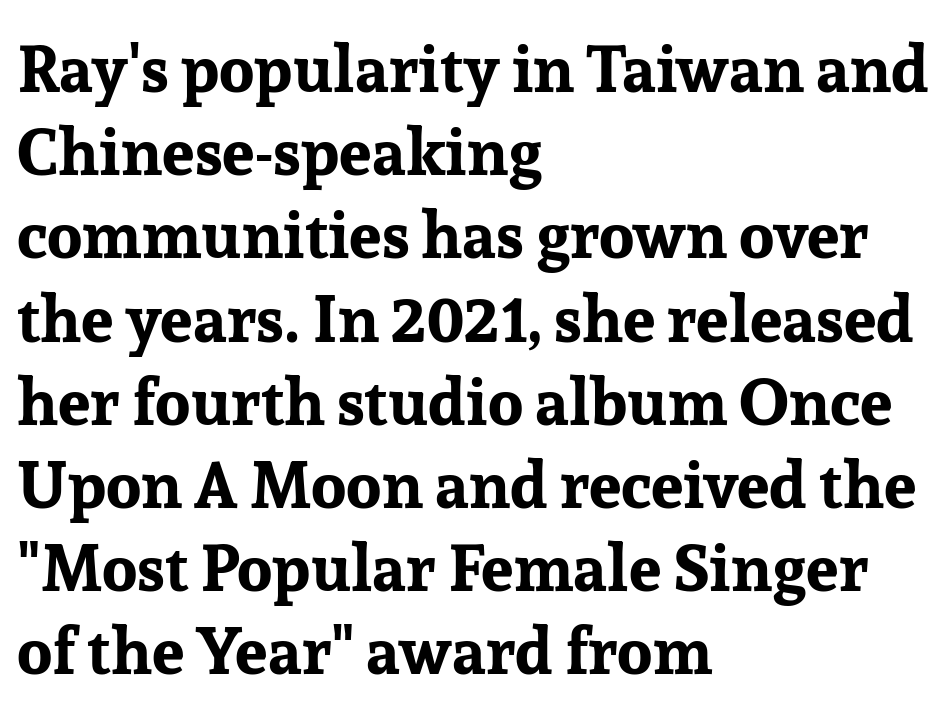
Q: Is the text bold? A: Yes.
Q: Is the text italic (slanted)? A: No, it is upright.
Q: Is the typeface a serif or a sans-serif typeface? A: Serif.
Q: Is the text underlined? A: No.
Q: How is the paragraph aligned? A: Left-aligned.
Q: Is the spacing between letters normal or unusually wide? A: Normal.
Q: Is the spacing between lines tight, normal or loose? A: Normal.
Q: Width (condensed, normal, or wide)? A: Normal.
Q: Stroke contrast? A: Low.
Q: x-height? A: Medium.
Q: Monospaced? A: No.
